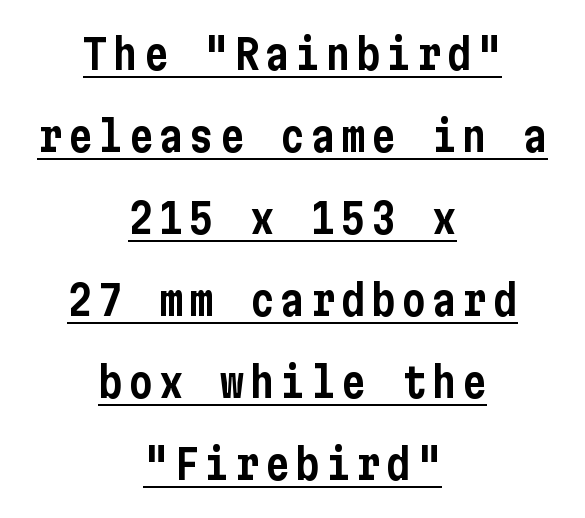
These lines are centered, leaving both edges ragged. Unlike italic type, these characters show no tilt at all. Summary of vertical rhythm: relaxed, with wide interline spacing. A typographer would call this underscored text. Observe the absence of serifs on each vertical stroke in this sample.
